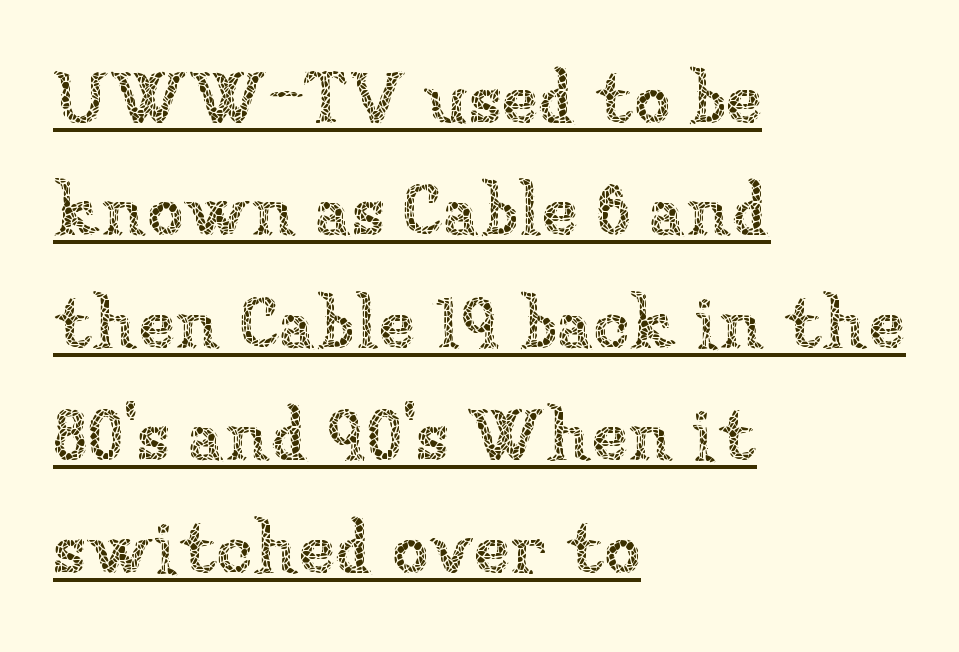
{"italic": "no", "bold": "no", "weight": "thin", "width": "normal", "stroke_contrast": "low", "x_height": "medium", "monospaced": "no", "underline": "yes", "align": "left", "line_spacing": "normal", "line_spacing_ratio": 1.52, "letter_spacing": "normal", "letter_spacing_em": 0.0, "glyph_px": 74}
